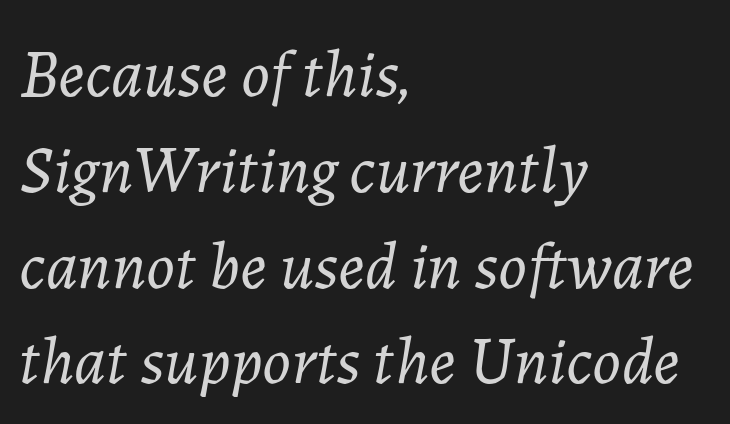
{"italic": "yes", "lean": "right", "slant_degrees": 7, "bold": "no", "weight": "light", "width": "normal", "stroke_contrast": "low", "x_height": "medium", "monospaced": "no", "underline": "no", "align": "left", "line_spacing": "normal", "line_spacing_ratio": 1.43, "letter_spacing": "normal", "letter_spacing_em": 0.0, "glyph_px": 67}
